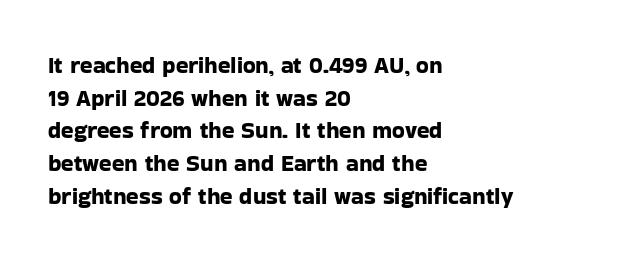
Q: Is the text italic (slanted)? A: No, it is upright.
Q: Is the text underlined? A: No.
Q: How is the paragraph aligned? A: Left-aligned.
Q: Is the spacing between letters normal or unusually wide? A: Normal.
Q: Is the spacing between lines tight, normal or loose? A: Normal.
